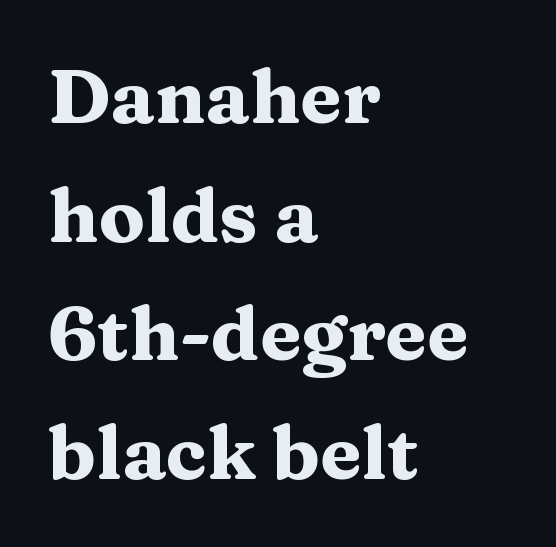
The glyphs in this specimen are seriffed. Bare-footed words on every line. Glyph-to-glyph distance matches everyday printed text. It's the straight-up-and-down kind of type. Proportional: the letters do not fall into vertical columns. A typesetter would call this leading conventional body-copy spacing.
